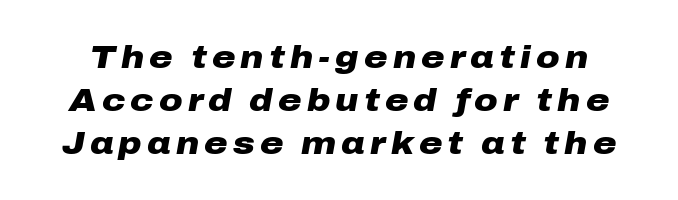
Q: Is the text bold? A: Yes.
Q: Is the text italic (slanted)? A: Yes, it leans right by about 10 degrees.
Q: Is the text underlined? A: No.
Q: Is the spacing between lines tight, normal or loose? A: Normal.
Q: Width (condensed, normal, or wide)? A: Wide.
Q: Stroke contrast? A: Low.
Q: x-height? A: Medium.
Q: Monospaced? A: No.
